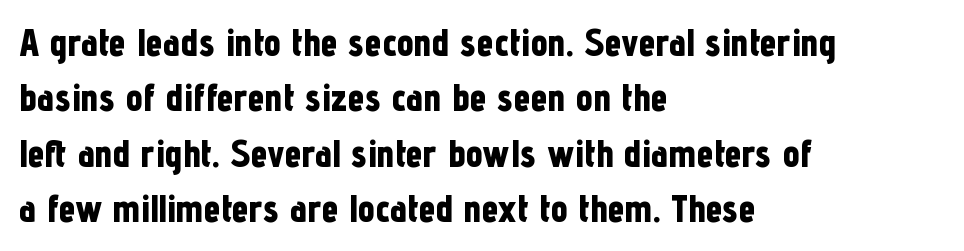
Q: Is the text bold? A: Yes.
Q: Is the text italic (slanted)? A: No, it is upright.
Q: Is the typeface a serif or a sans-serif typeface? A: Sans-serif.
Q: Is the text underlined? A: No.
Q: How is the paragraph aligned? A: Left-aligned.
Q: Is the spacing between letters normal or unusually wide? A: Normal.
Q: Is the spacing between lines tight, normal or loose? A: Normal.
Q: Width (condensed, normal, or wide)? A: Condensed.
Q: Stroke contrast? A: Low.
Q: x-height? A: Medium.
Q: Monospaced? A: No.
